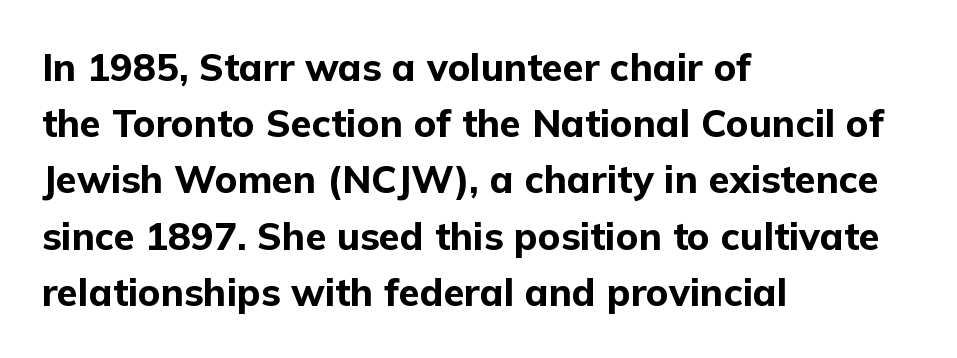
{"serif": "no", "italic": "no", "bold": "yes", "weight": "bold", "width": "normal", "stroke_contrast": "low", "x_height": "medium", "monospaced": "no", "underline": "no", "align": "left", "line_spacing": "normal", "line_spacing_ratio": 1.48, "letter_spacing": "normal", "letter_spacing_em": 0.0, "glyph_px": 38}
